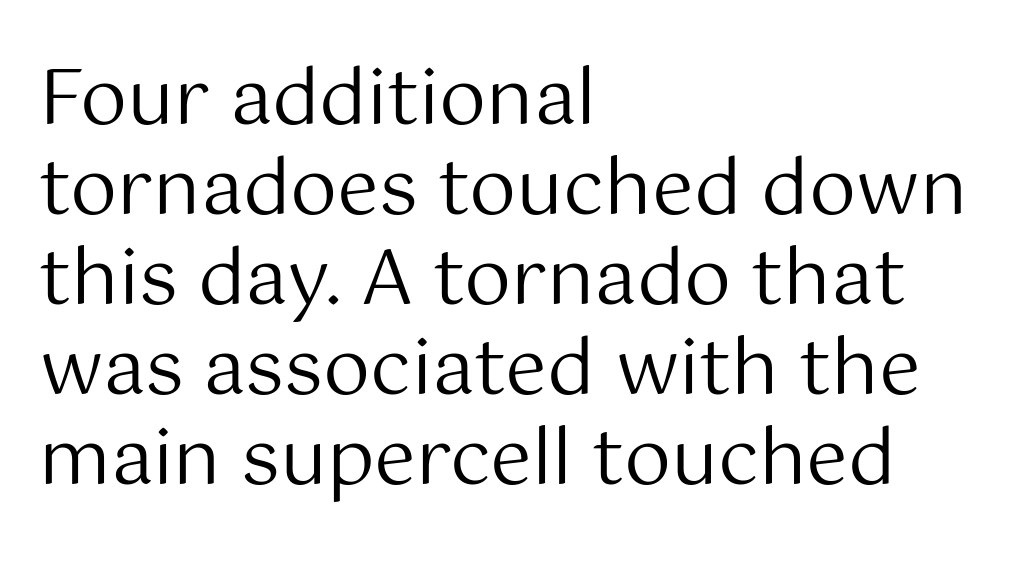
Q: Is the text bold? A: No.
Q: Is the text italic (slanted)? A: No, it is upright.
Q: Is the typeface a serif or a sans-serif typeface? A: Sans-serif.
Q: Is the text underlined? A: No.
Q: How is the paragraph aligned? A: Left-aligned.
Q: Is the spacing between letters normal or unusually wide? A: Normal.
Q: Width (condensed, normal, or wide)? A: Normal.
Q: Stroke contrast? A: Medium.
Q: x-height? A: Medium.
Q: Monospaced? A: No.
